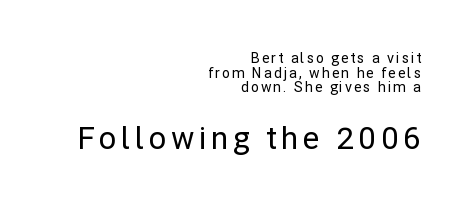
Which chunk is bigger? The second one — the bottom block dwarfs the top. The rag falls on the left side of this text block. Upright lettering throughout. Is this a fixed-width face? No — the glyphs have proportional, varying widths.
